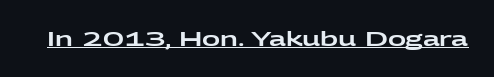
{"italic": "no", "underline": "yes", "letter_spacing": "normal", "letter_spacing_em": 0.0, "glyph_px": 20}
